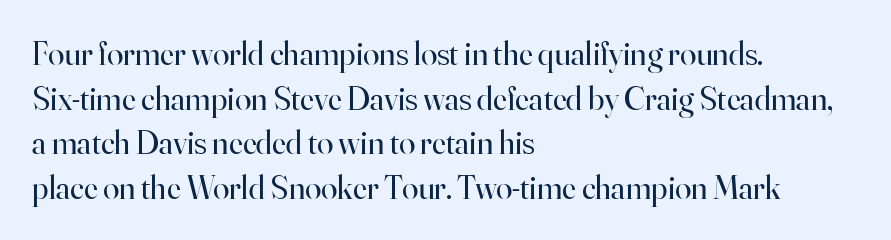
Q: Is the text bold? A: No.
Q: Is the text italic (slanted)? A: No, it is upright.
Q: Is the typeface a serif or a sans-serif typeface? A: Serif.
Q: Is the text underlined? A: No.
Q: How is the paragraph aligned? A: Left-aligned.
Q: Is the spacing between letters normal or unusually wide? A: Normal.
Q: Is the spacing between lines tight, normal or loose? A: Normal.
Q: Width (condensed, normal, or wide)? A: Normal.
Q: Stroke contrast? A: High.
Q: x-height? A: Small.
Q: Monospaced? A: No.
